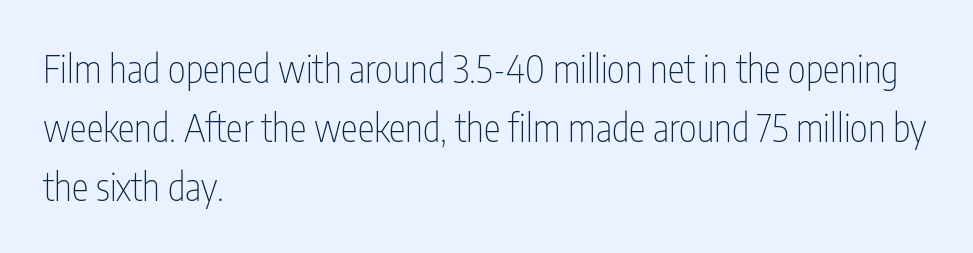
{"serif": "no", "italic": "no", "bold": "no", "weight": "thin", "width": "condensed", "stroke_contrast": "low", "x_height": "medium", "monospaced": "no", "underline": "no", "align": "left", "line_spacing": "normal", "line_spacing_ratio": 1.55, "letter_spacing": "normal", "letter_spacing_em": 0.0, "glyph_px": 38}
